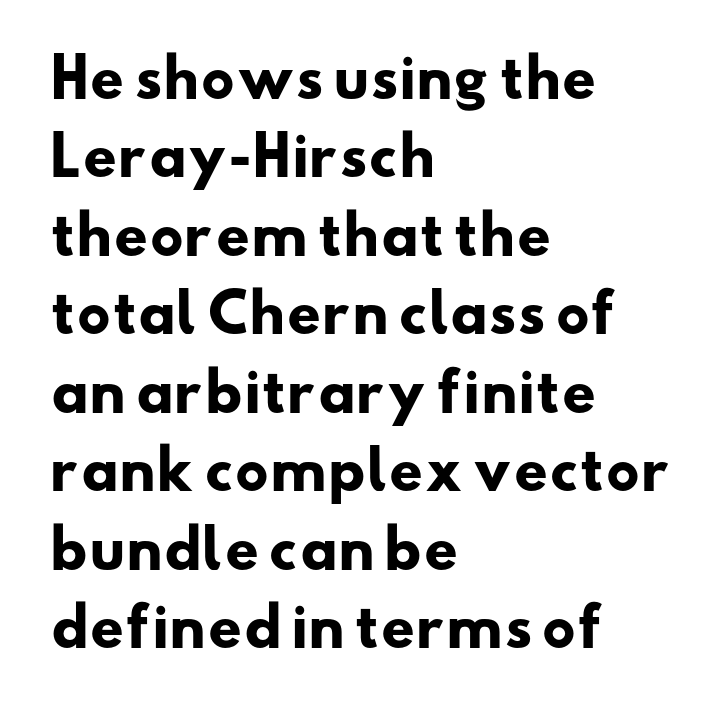
{"serif": "no", "bold": "yes", "weight": "heavy", "width": "wide", "stroke_contrast": "low", "x_height": "small", "monospaced": "no", "underline": "no", "align": "left", "line_spacing": "normal", "line_spacing_ratio": 1.48, "letter_spacing": "normal", "letter_spacing_em": 0.0, "glyph_px": 53}
